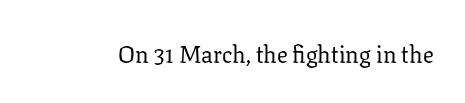
The image shows 24 px text type, upright; set normal letter spacing, not underlined.
